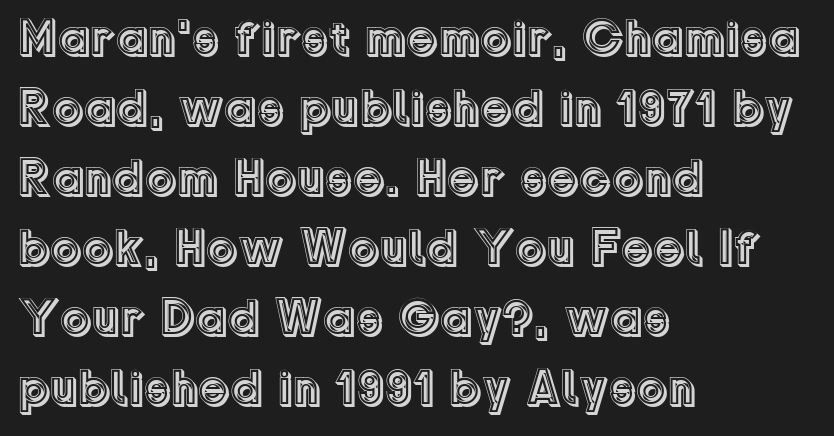
The image shows 50 px text type, upright; set left-aligned, normal line spacing (1.4x), normal letter spacing, not underlined; a medium x-height.
